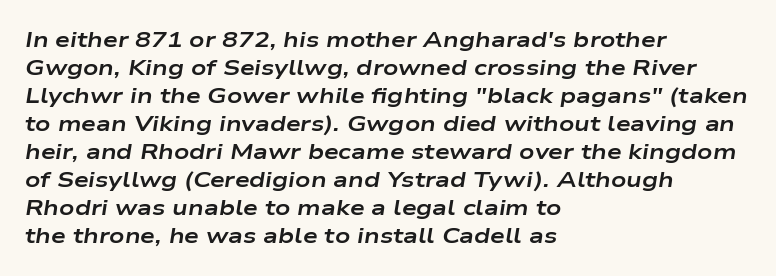
The image shows 21 px bold type, italic (leaning right); set left-aligned, normal line spacing (1.33x), normal letter spacing, not underlined.
